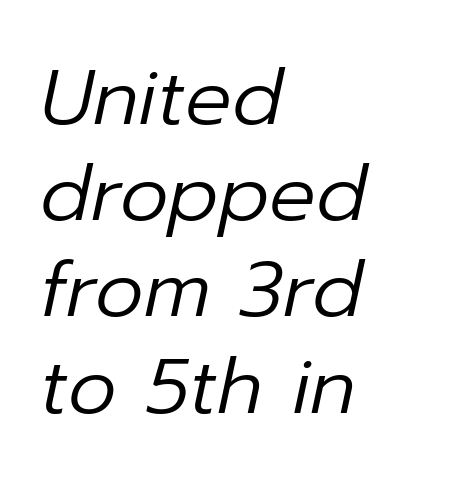
Weight: regular or lighter. Lines of text with bare space underneath. If you measured baseline to baseline, you'd find a middling distance. Characters are canted at an angle relative to the baseline's perpendicular. Between one letter and the next there's only the usual sliver of space. Each letter keeps its own natural width here, so spacing adapts to shape.
